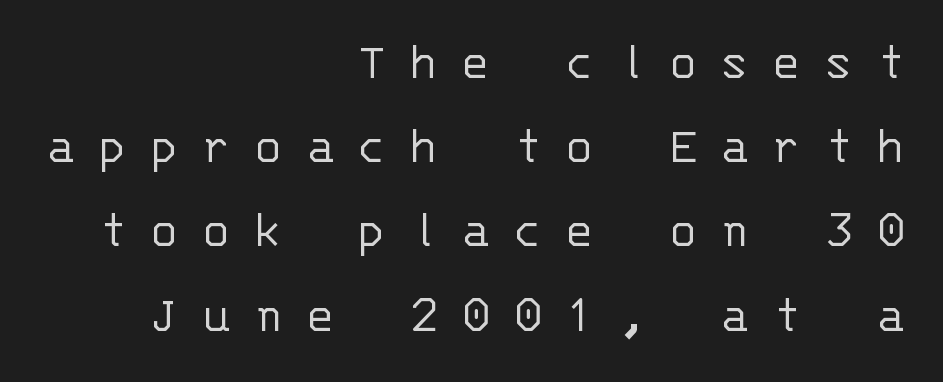
The image shows 54 px light sans-serif type, upright, monospaced; set right-aligned, normal line spacing (1.56x), unusually wide letter spacing (+0.42 em), not underlined; low stroke contrast and a large x-height.
